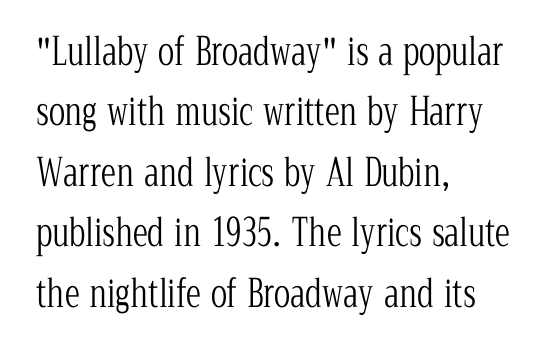
Baseline-to-baseline distance is the conventional proportion of letter height. The compositor pushed each line to the left boundary. The characters are drawn with everyday or finer stroke widths. Typographically, this falls in the serif category.
